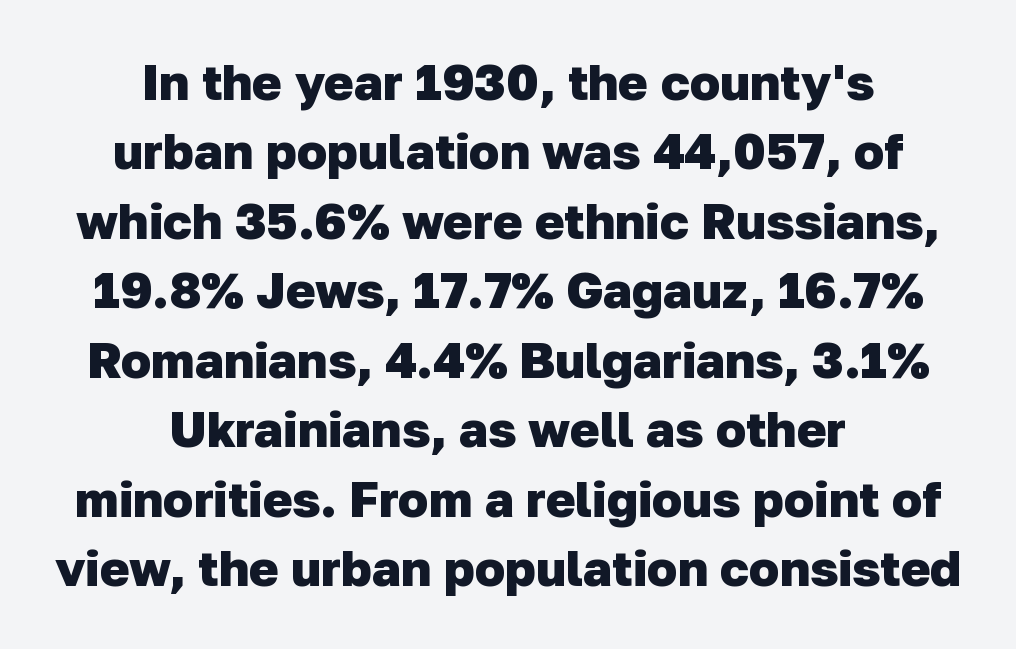
{"serif": "no", "bold": "yes", "weight": "heavy", "width": "normal", "stroke_contrast": "low", "x_height": "medium", "monospaced": "no", "underline": "no", "align": "center", "line_spacing": "normal", "line_spacing_ratio": 1.39, "letter_spacing": "normal", "letter_spacing_em": 0.0, "glyph_px": 50}
